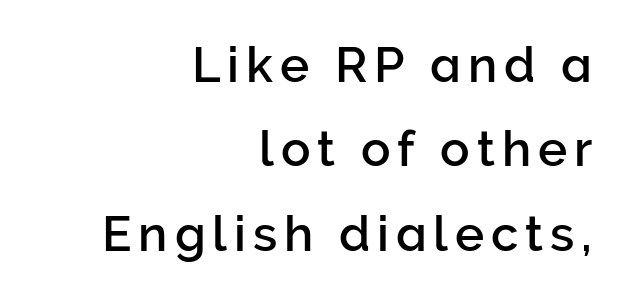
Unmarked baselines from the first word to the last. The passage shown is typed in a proportional face where columns would drift. Line endings align vertically; line beginnings do not. This is roman type, the default non-slanted kind.
